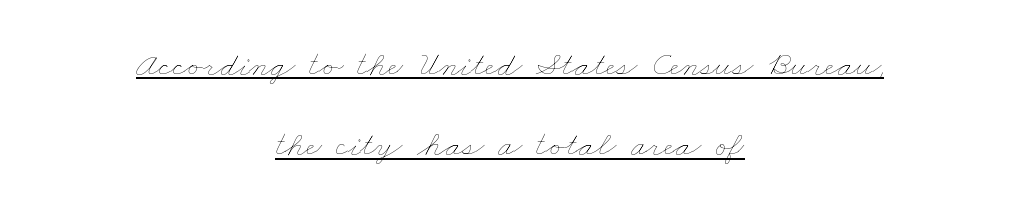
The image shows 35 px thin, wide type; set centered, loose line spacing (2.3x), normal letter spacing, underlined; low stroke contrast and a small x-height.
